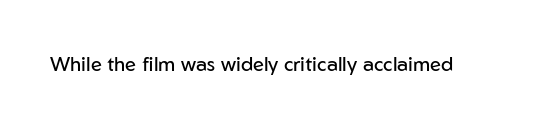
{"italic": "no", "bold": "no", "underline": "no", "letter_spacing": "normal", "letter_spacing_em": 0.0, "glyph_px": 20}
